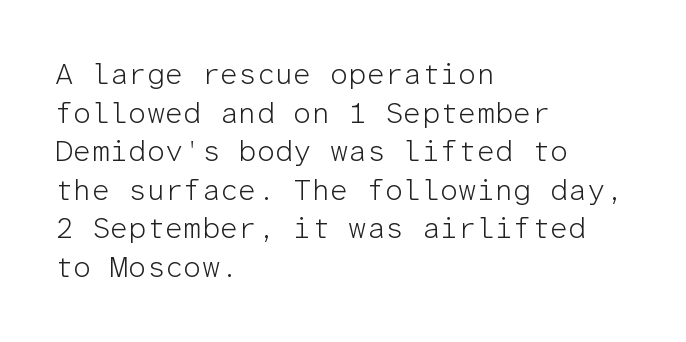
{"serif": "no", "italic": "no", "bold": "no", "weight": "light", "width": "normal", "stroke_contrast": "low", "x_height": "medium", "monospaced": "yes", "underline": "no", "align": "left", "line_spacing": "normal", "line_spacing_ratio": 1.33, "letter_spacing": "normal", "letter_spacing_em": 0.0, "glyph_px": 29}
